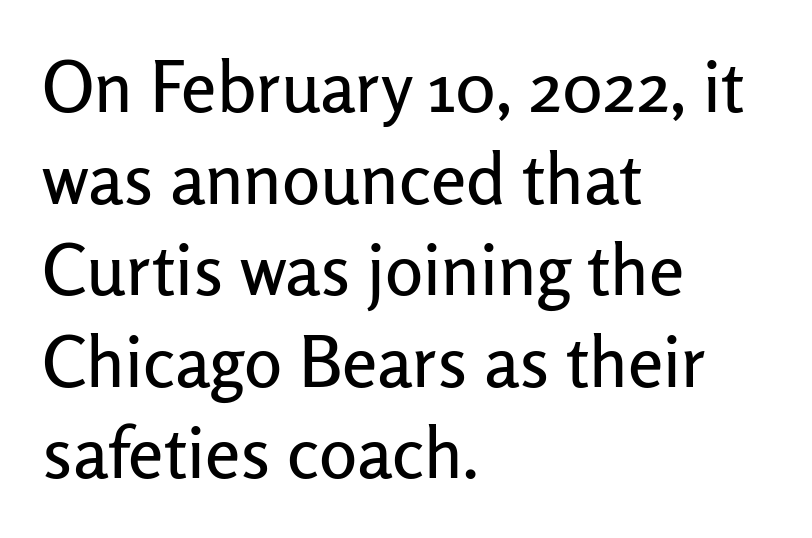
Q: Is the text italic (slanted)? A: No, it is upright.
Q: Is the typeface a serif or a sans-serif typeface? A: Sans-serif.
Q: Is the text underlined? A: No.
Q: How is the paragraph aligned? A: Left-aligned.
Q: Is the spacing between letters normal or unusually wide? A: Normal.
Q: Is the spacing between lines tight, normal or loose? A: Normal.
Q: Width (condensed, normal, or wide)? A: Normal.
Q: Stroke contrast? A: Low.
Q: x-height? A: Medium.
Q: Monospaced? A: No.
